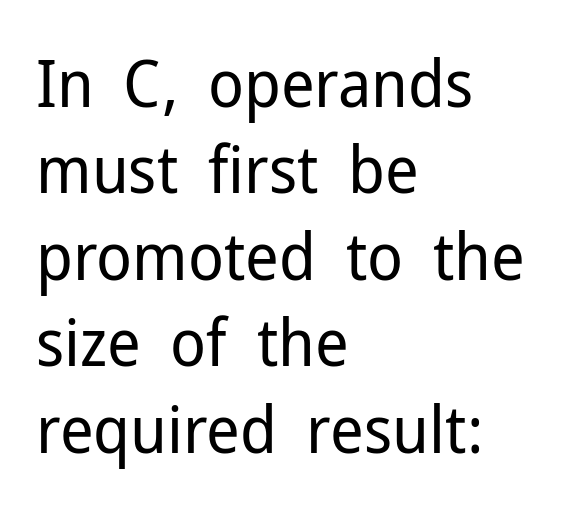
{"serif": "no", "italic": "no", "bold": "no", "weight": "regular", "width": "normal", "stroke_contrast": "low", "x_height": "medium", "monospaced": "no", "underline": "no", "align": "left", "line_spacing": "normal", "line_spacing_ratio": 1.31, "letter_spacing": "normal", "letter_spacing_em": 0.0, "glyph_px": 66}
